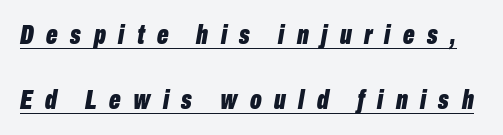
Q: Is the text bold? A: Yes.
Q: Is the text italic (slanted)? A: Yes, it leans right by about 10 degrees.
Q: Is the text underlined? A: Yes.
Q: Is the spacing between letters normal or unusually wide? A: Unusually wide.
Q: Is the spacing between lines tight, normal or loose? A: Loose.
